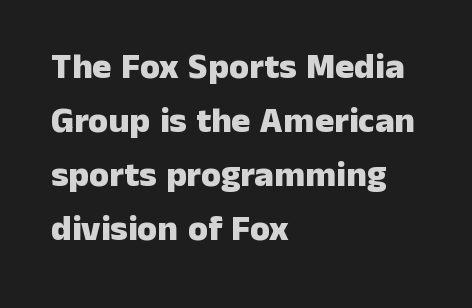
Q: Is the text bold? A: Yes.
Q: Is the text italic (slanted)? A: No, it is upright.
Q: Is the typeface a serif or a sans-serif typeface? A: Sans-serif.
Q: Is the text underlined? A: No.
Q: How is the paragraph aligned? A: Left-aligned.
Q: Is the spacing between letters normal or unusually wide? A: Normal.
Q: Is the spacing between lines tight, normal or loose? A: Normal.
Q: Width (condensed, normal, or wide)? A: Normal.
Q: Stroke contrast? A: Low.
Q: x-height? A: Medium.
Q: Monospaced? A: No.
